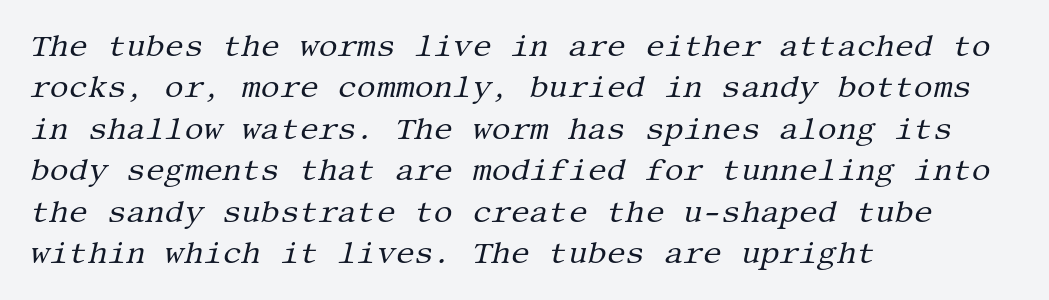
{"serif": "yes", "italic": "yes", "lean": "right", "slant_degrees": 13, "bold": "no", "weight": "regular", "width": "normal", "stroke_contrast": "medium", "x_height": "large", "underline": "no", "align": "left", "line_spacing": "normal", "line_spacing_ratio": 1.38, "letter_spacing": "normal", "letter_spacing_em": 0.0, "glyph_px": 30}
